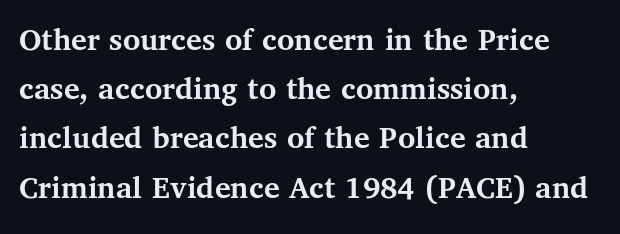
{"serif": "yes", "italic": "no", "bold": "yes", "weight": "semibold", "width": "normal", "stroke_contrast": "medium", "x_height": "medium", "monospaced": "no", "underline": "no", "align": "left", "line_spacing": "normal", "line_spacing_ratio": 1.49, "letter_spacing": "normal", "letter_spacing_em": 0.0, "glyph_px": 33}
